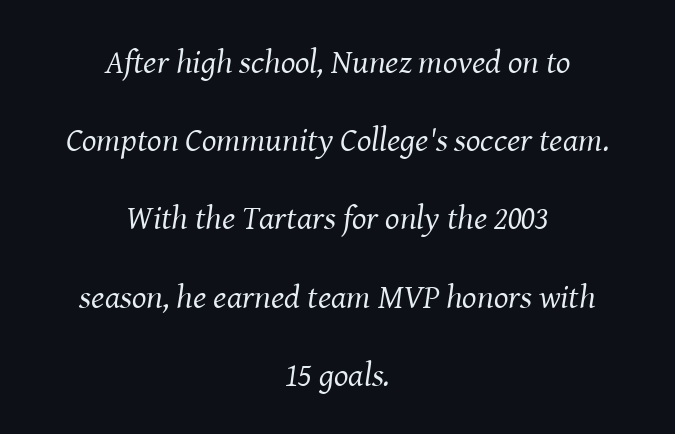
Q: Is the text bold? A: No.
Q: Is the text italic (slanted)? A: Yes, it leans right by about 8 degrees.
Q: Is the typeface a serif or a sans-serif typeface? A: Serif.
Q: Is the text underlined? A: No.
Q: How is the paragraph aligned? A: Centered.
Q: Is the spacing between letters normal or unusually wide? A: Normal.
Q: Is the spacing between lines tight, normal or loose? A: Loose.
Q: Width (condensed, normal, or wide)? A: Normal.
Q: Stroke contrast? A: Medium.
Q: x-height? A: Medium.
Q: Monospaced? A: No.
